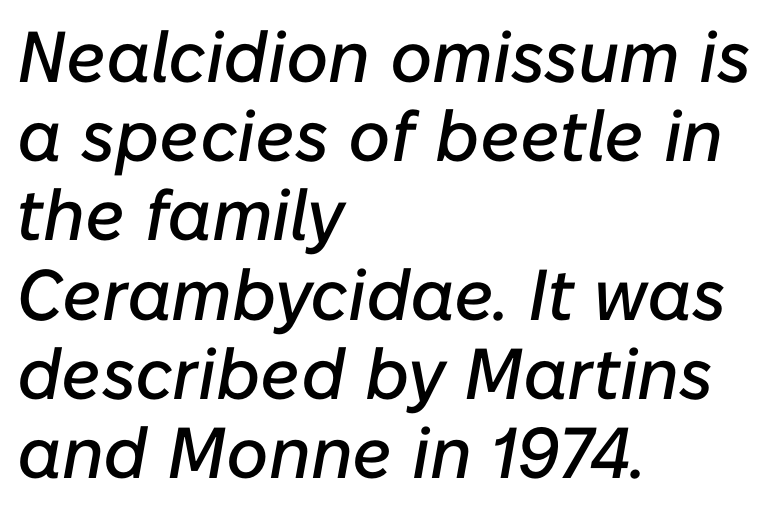
The image shows 72 px text type, italic (leaning right); set left-aligned, tight line spacing (1.1x), normal letter spacing, not underlined; low stroke contrast and a medium x-height.
